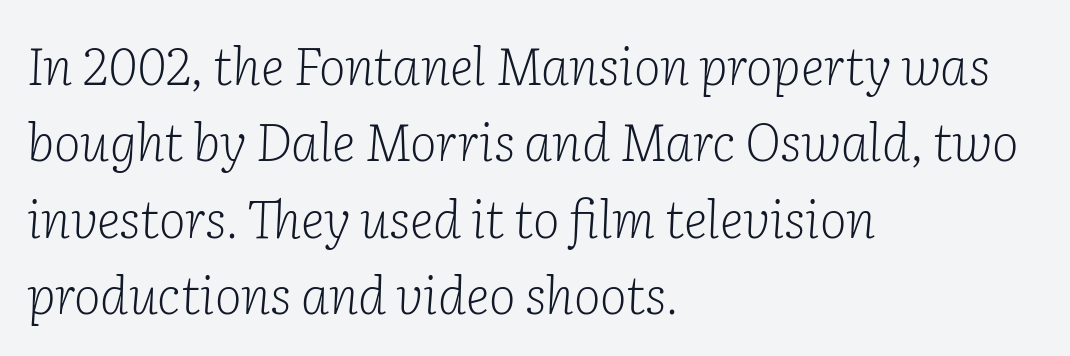
The image shows 51 px light serif type, italic (leaning right); set left-aligned, normal line spacing (1.5x), normal letter spacing, not underlined; low stroke contrast and a medium x-height.
